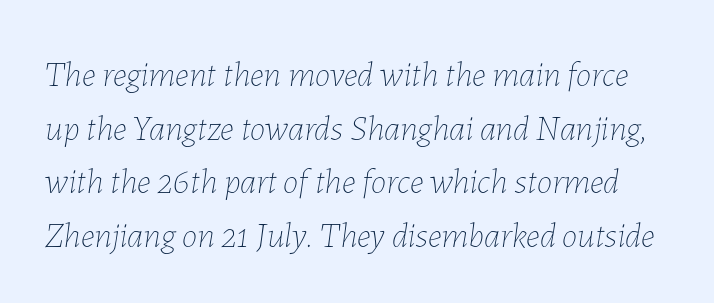
The image shows 35 px thin type, italic (leaning right); set normal line spacing (1.53x), normal letter spacing, not underlined; low stroke contrast and a medium x-height.
